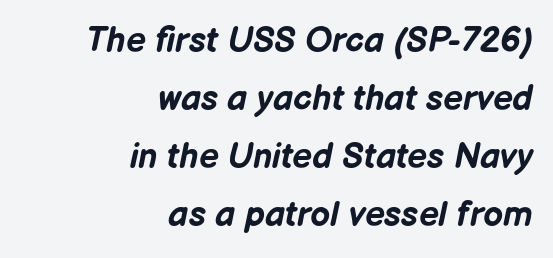
The image shows 35 px bold type, italic (leaning right); set right-aligned, normal line spacing (1.66x), normal letter spacing, not underlined; low stroke contrast and a medium x-height.
